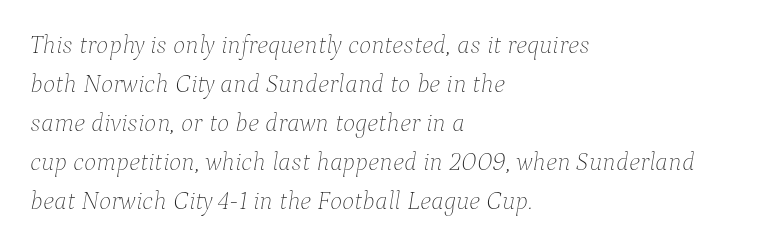
The strip under each line holds only bare page. The rendering uses a moderate line-height, typical for paragraphs. Observe the ordinary spacing: letters are neighbours, not strangers. The cut favours lightness, reaching ordinary text weight at its darkest. The rendering anchors every line to the left-hand side.
